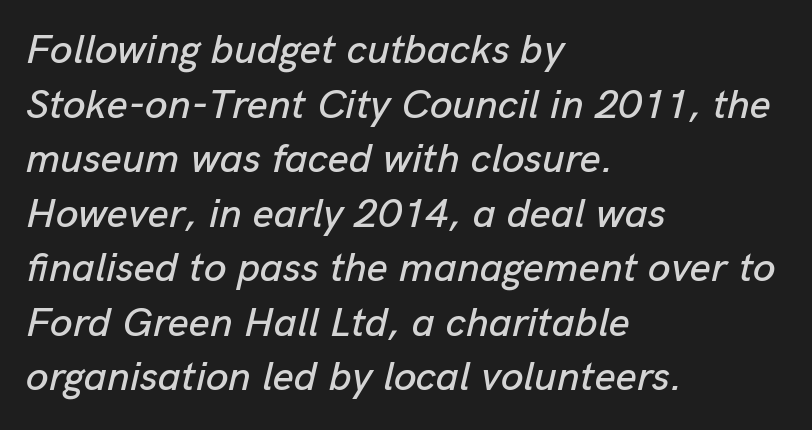
The image shows 41 px text type, italic (leaning right); set left-aligned, normal line spacing (1.33x), normal letter spacing, not underlined; low stroke contrast and a medium x-height.
